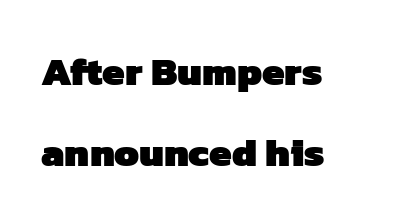
The image shows 40 px heavy sans-serif type; set loose line spacing (2.02x), normal letter spacing, not underlined; low stroke contrast and a medium x-height.
